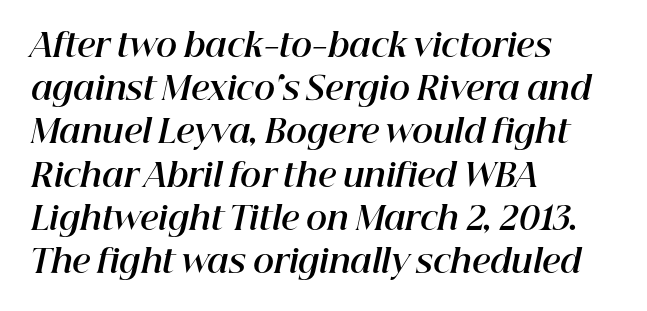
{"italic": "yes", "lean": "right", "slant_degrees": 12, "bold": "yes", "weight": "bold", "width": "normal", "stroke_contrast": "high", "x_height": "medium", "monospaced": "no", "underline": "no", "align": "left", "line_spacing": "normal", "line_spacing_ratio": 1.35, "letter_spacing": "normal", "letter_spacing_em": 0.0, "glyph_px": 32}
